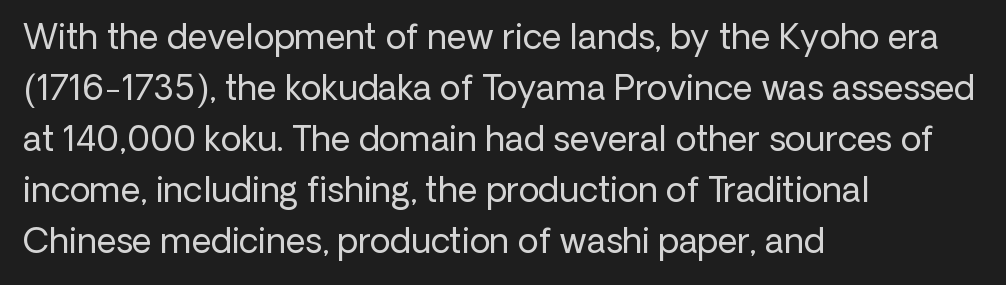
Q: Is the text bold? A: No.
Q: Is the text italic (slanted)? A: No, it is upright.
Q: Is the typeface a serif or a sans-serif typeface? A: Sans-serif.
Q: Is the text underlined? A: No.
Q: How is the paragraph aligned? A: Left-aligned.
Q: Is the spacing between letters normal or unusually wide? A: Normal.
Q: Is the spacing between lines tight, normal or loose? A: Normal.
Q: Width (condensed, normal, or wide)? A: Normal.
Q: Stroke contrast? A: Low.
Q: x-height? A: Medium.
Q: Monospaced? A: No.
